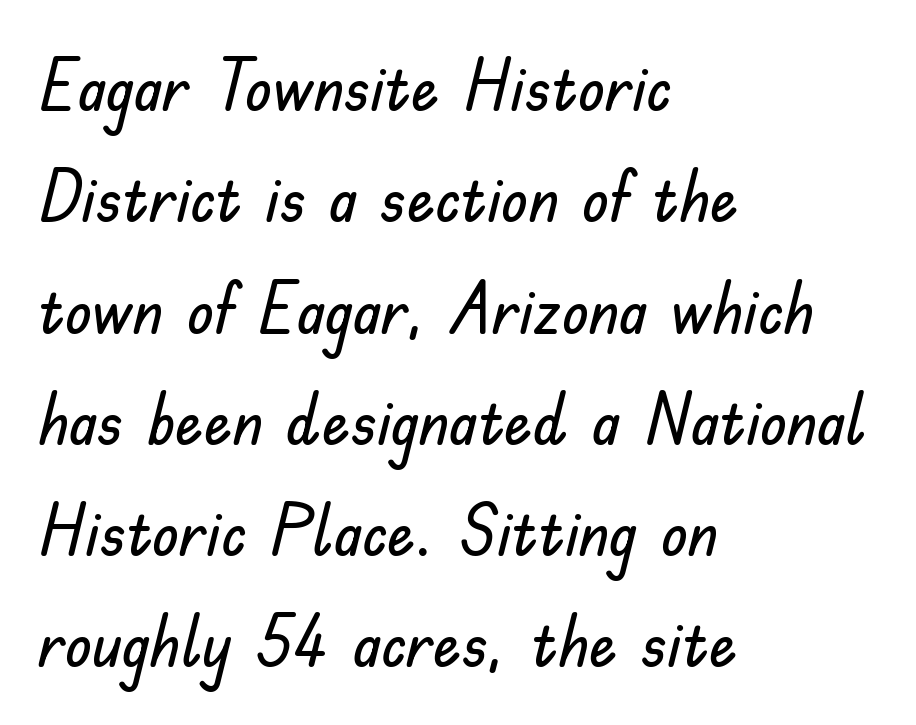
The image shows 70 px sans-serif type; set left-aligned, normal line spacing (1.59x), normal letter spacing, not underlined; low stroke contrast and a small x-height.
